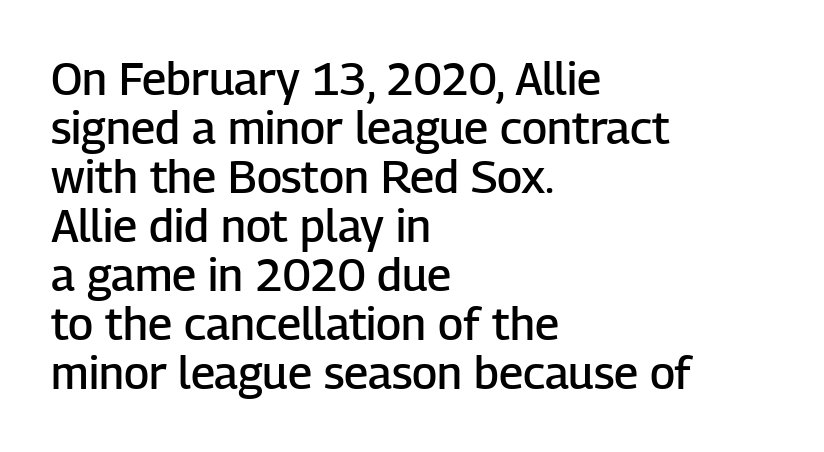
The paragraph has a hard left edge and a soft right edge. The passage shown is not underscored anywhere. The letters carry no serifs — their stems end cleanly without finishing strokes. The type is set solid horizontally, with unmodified tracking.
